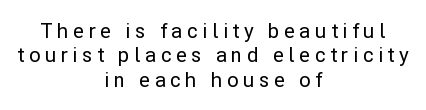
The image shows 20 px text type, upright; set centered, line spacing 1.22x, unusually wide letter spacing (+0.23 em), not underlined.
